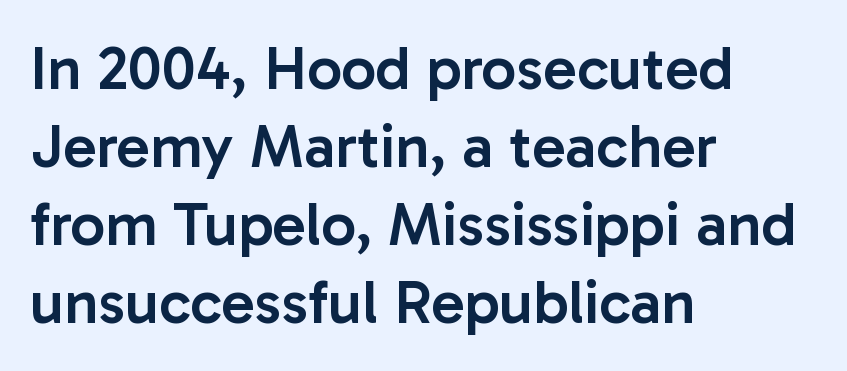
{"serif": "no", "italic": "no", "bold": "semi", "weight": "semibold", "width": "normal", "stroke_contrast": "low", "x_height": "medium", "monospaced": "no", "underline": "no", "align": "left", "line_spacing": "normal", "line_spacing_ratio": 1.26, "letter_spacing": "normal", "letter_spacing_em": 0.0, "glyph_px": 62}
